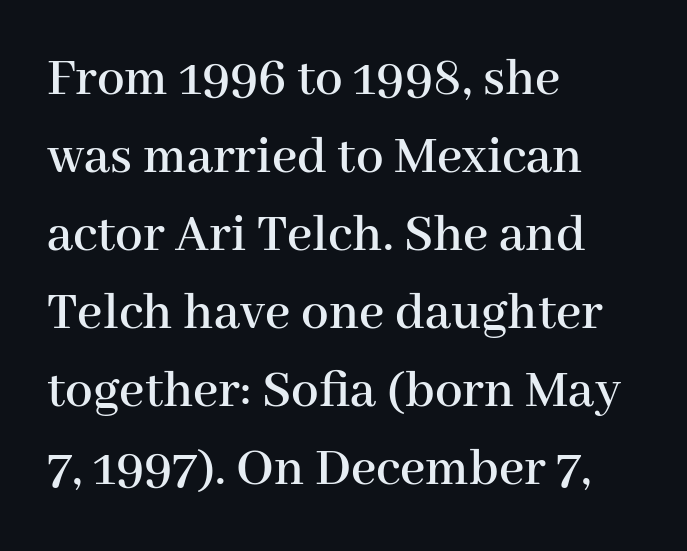
Lines of text with bare space underneath. What kind of face is this? One with serifs. A typesetter would call this zero additional tracking. Looks like regular typesetting: each glyph gets only the width it needs. Every row of glyphs begins at an identical x-position on the left.
